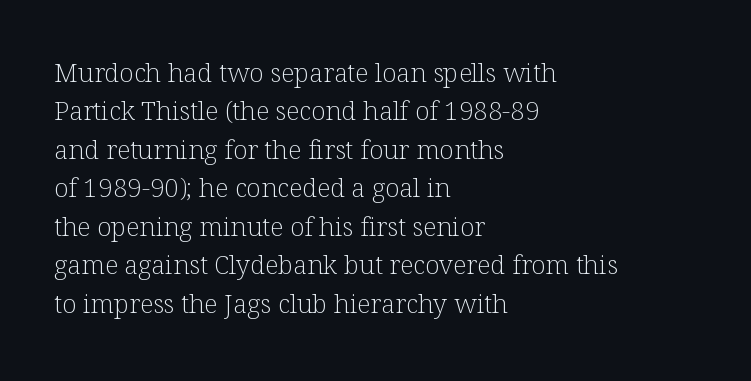
{"italic": "no", "bold": "no", "underline": "no", "align": "left", "line_spacing": "normal", "line_spacing_ratio": 1.48, "letter_spacing": "normal", "letter_spacing_em": 0.0, "glyph_px": 26}
